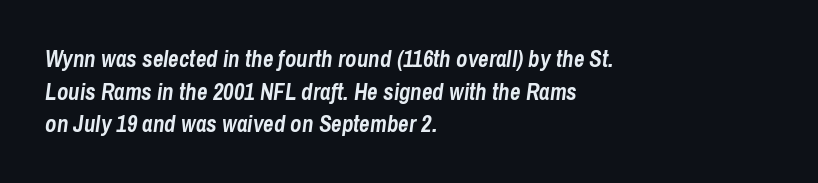
Q: Is the text bold? A: Yes.
Q: Is the text italic (slanted)? A: Yes, it leans right by about 8 degrees.
Q: Is the text underlined? A: No.
Q: How is the paragraph aligned? A: Left-aligned.
Q: Is the spacing between letters normal or unusually wide? A: Normal.
Q: Is the spacing between lines tight, normal or loose? A: Normal.
